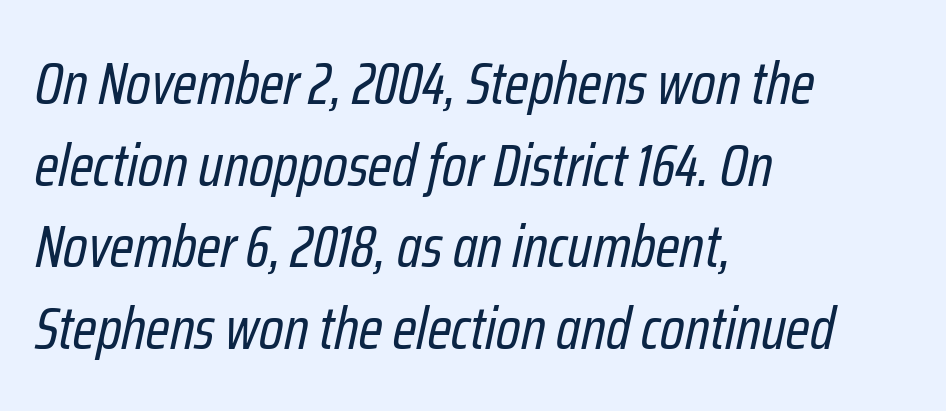
The image shows 60 px regular-weight, condensed type, italic (leaning right); set left-aligned, normal line spacing (1.36x), normal letter spacing, not underlined; low stroke contrast and a medium x-height.
